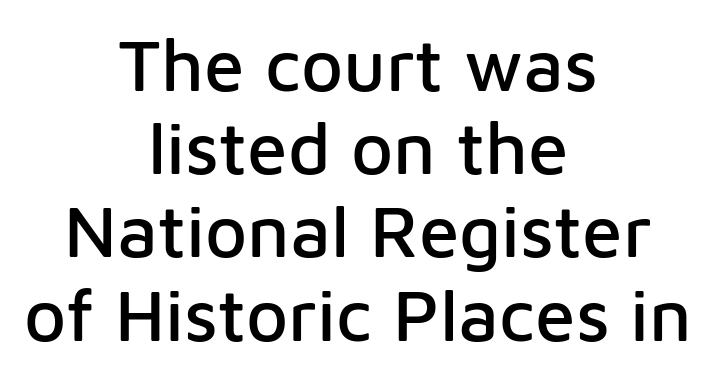
The letters advance in unequal steps, a hallmark of proportional type. The line-height multiplier appears low, near solid setting. Is this a sans? Yes — the strokes have no serifs. These lines stack symmetrically, like a column narrowing and widening about its center. The space beneath each line is pristine and unruled. The letterforms sit shoulder to shoulder at normal distance.
